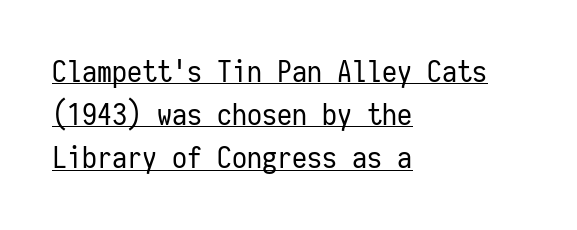
Q: Is the text bold? A: No.
Q: Is the text italic (slanted)? A: No, it is upright.
Q: Is the typeface a serif or a sans-serif typeface? A: Sans-serif.
Q: Is the text underlined? A: Yes.
Q: How is the paragraph aligned? A: Left-aligned.
Q: Is the spacing between letters normal or unusually wide? A: Normal.
Q: Is the spacing between lines tight, normal or loose? A: Normal.
Q: Width (condensed, normal, or wide)? A: Condensed.
Q: Stroke contrast? A: Low.
Q: x-height? A: Medium.
Q: Monospaced? A: Yes.
